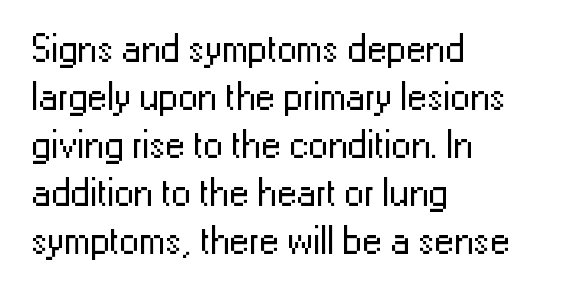
Q: Is the text bold? A: No.
Q: Is the text italic (slanted)? A: No, it is upright.
Q: Is the typeface a serif or a sans-serif typeface? A: Sans-serif.
Q: Is the text underlined? A: No.
Q: How is the paragraph aligned? A: Left-aligned.
Q: Is the spacing between letters normal or unusually wide? A: Normal.
Q: Width (condensed, normal, or wide)? A: Normal.
Q: Stroke contrast? A: Low.
Q: x-height? A: Medium.
Q: Monospaced? A: No.
